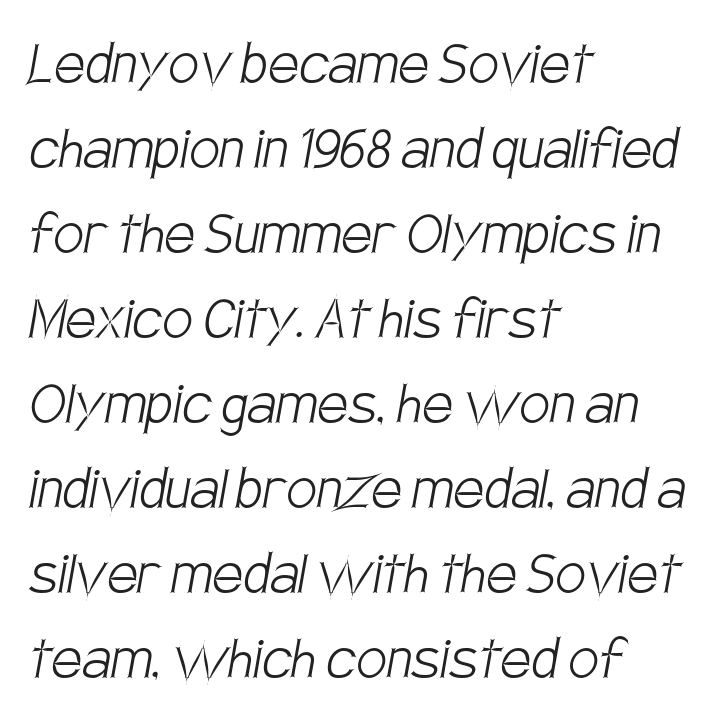
Q: Is the text bold? A: No.
Q: Is the typeface a serif or a sans-serif typeface? A: Sans-serif.
Q: Is the text underlined? A: No.
Q: How is the paragraph aligned? A: Left-aligned.
Q: Is the spacing between letters normal or unusually wide? A: Normal.
Q: Is the spacing between lines tight, normal or loose? A: Normal.
Q: Width (condensed, normal, or wide)? A: Condensed.
Q: Stroke contrast? A: Low.
Q: x-height? A: Large.
Q: Monospaced? A: No.
